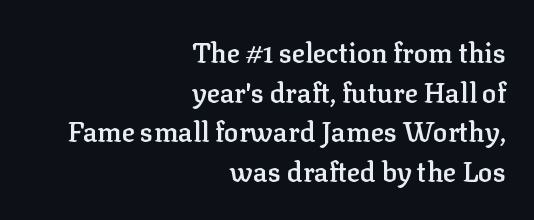
Q: Is the text bold? A: Semi-bold.
Q: Is the text italic (slanted)? A: No, it is upright.
Q: Is the text underlined? A: No.
Q: How is the paragraph aligned? A: Right-aligned.
Q: Is the spacing between letters normal or unusually wide? A: Normal.
Q: Is the spacing between lines tight, normal or loose? A: Normal.
